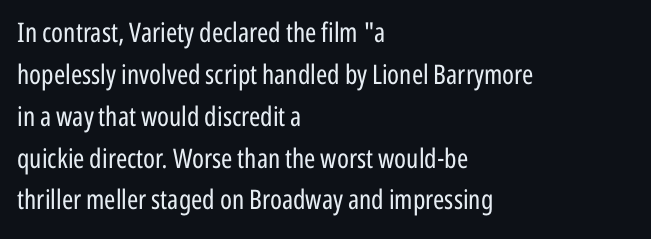
The image shows 27 px text type, upright; set left-aligned, normal line spacing (1.55x), normal letter spacing, not underlined.
